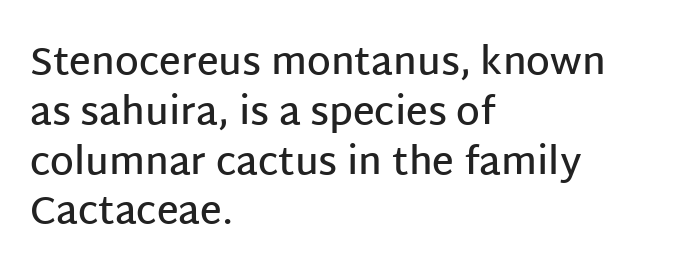
{"serif": "no", "italic": "no", "bold": "semi", "weight": "semibold", "width": "normal", "stroke_contrast": "low", "x_height": "large", "monospaced": "no", "underline": "no", "align": "left", "line_spacing": "normal", "line_spacing_ratio": 1.31, "letter_spacing": "normal", "letter_spacing_em": 0.0, "glyph_px": 38}
